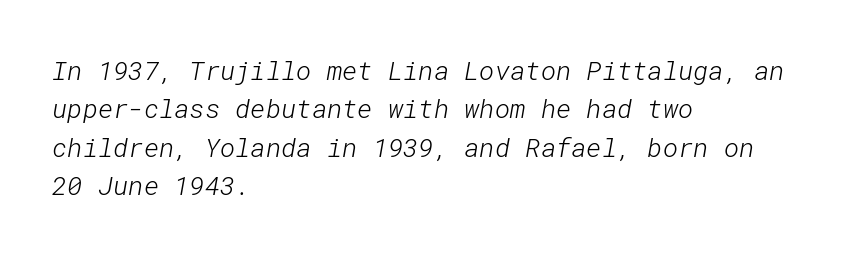
The image shows 26 px text type; set left-aligned, normal line spacing (1.48x), normal letter spacing, not underlined.
